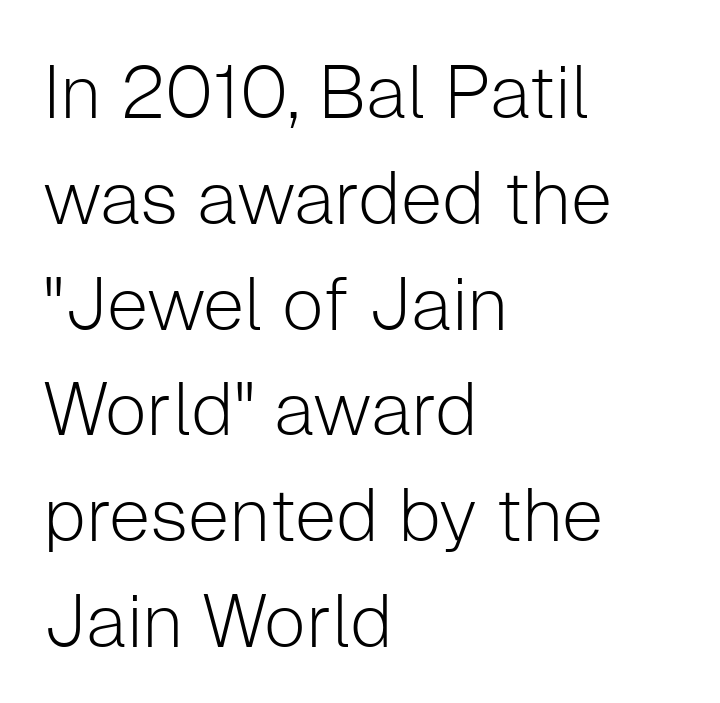
Is this a fixed-width face? No — the glyphs have proportional, varying widths. The passage shown is not underscored anywhere. In CSS terms this would be text-align: left. Vertically, the passage feels balanced, rows spaced as you'd expect. Stems and bowls with no extra thickness — not bold.
